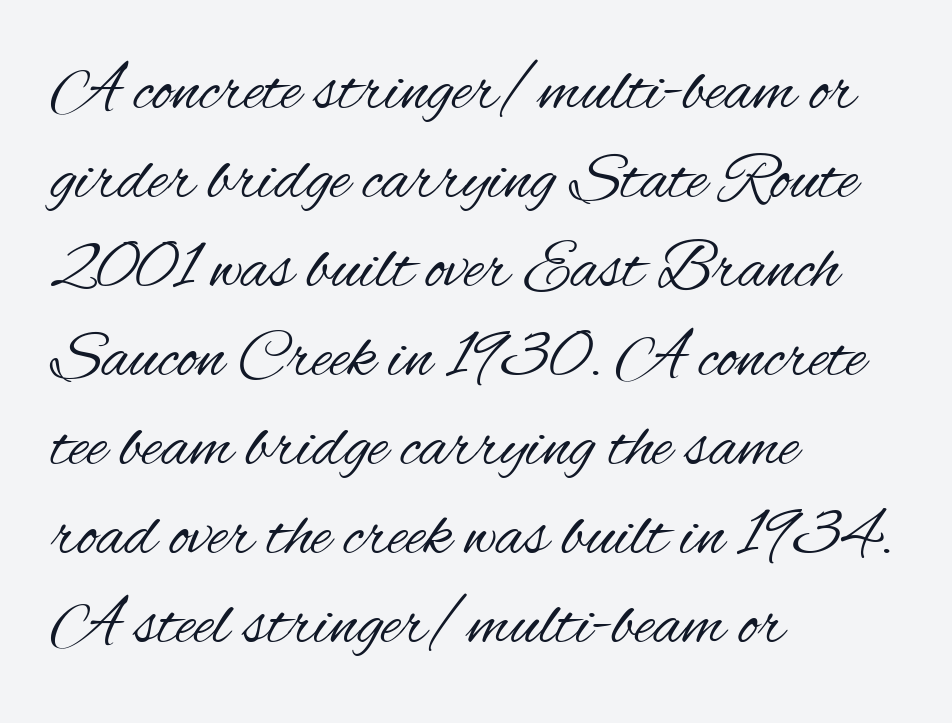
Horizontal alignment here is leftward, the default for most running prose. This sample has the flowing, uneven cadence of proportional lettering. The face used here is a sans, in the tradition of grotesques and geometrics. The zone under the glyphs is completely vacant.
